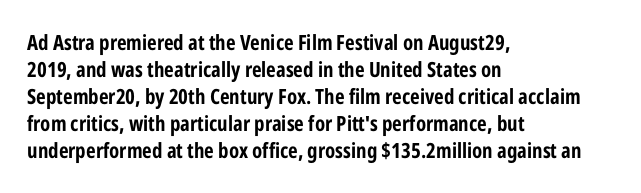
{"italic": "no", "bold": "yes", "underline": "no", "align": "left", "line_spacing": "normal", "line_spacing_ratio": 1.29, "letter_spacing": "normal", "letter_spacing_em": 0.0, "glyph_px": 21}
